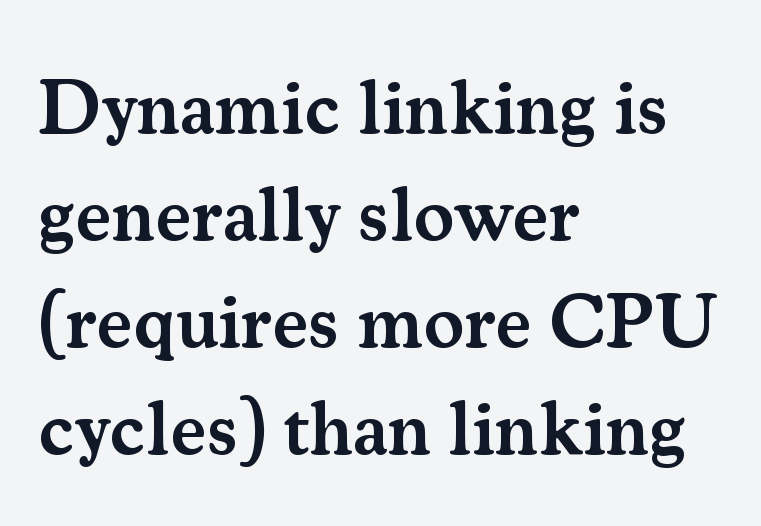
{"serif": "yes", "italic": "no", "bold": "semi", "weight": "semibold", "width": "normal", "stroke_contrast": "medium", "x_height": "small", "monospaced": "no", "underline": "no", "align": "left", "line_spacing": "normal", "line_spacing_ratio": 1.41, "letter_spacing": "normal", "letter_spacing_em": 0.0, "glyph_px": 76}
